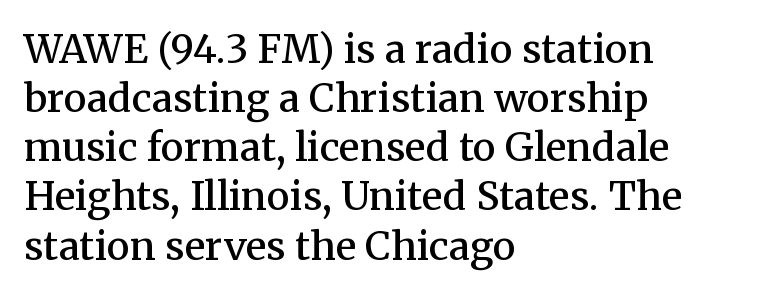
{"serif": "yes", "italic": "no", "bold": "semi", "weight": "semibold", "width": "normal", "stroke_contrast": "medium", "x_height": "medium", "monospaced": "no", "underline": "no", "align": "left", "line_spacing": "normal", "line_spacing_ratio": 1.26, "letter_spacing": "normal", "letter_spacing_em": 0.0, "glyph_px": 39}
